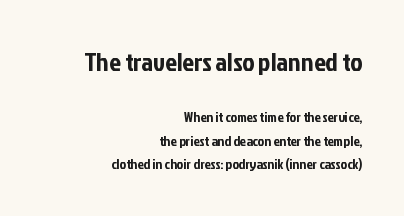
Here the first block reads like a headline and the second like body copy. The vertical gap from one line to the next is medium. No extra tracking has been applied to these lines. Glance below the letters and you will spot only blank space.
